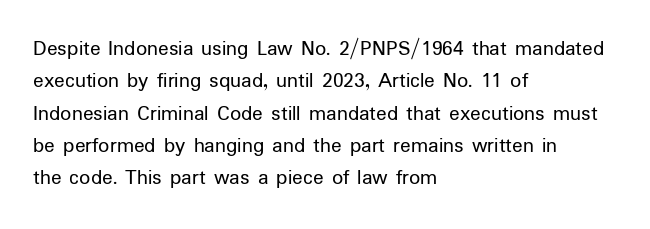
Q: Is the text bold? A: No.
Q: Is the text italic (slanted)? A: No, it is upright.
Q: Is the text underlined? A: No.
Q: How is the paragraph aligned? A: Left-aligned.
Q: Is the spacing between letters normal or unusually wide? A: Normal.
Q: Is the spacing between lines tight, normal or loose? A: Normal.
